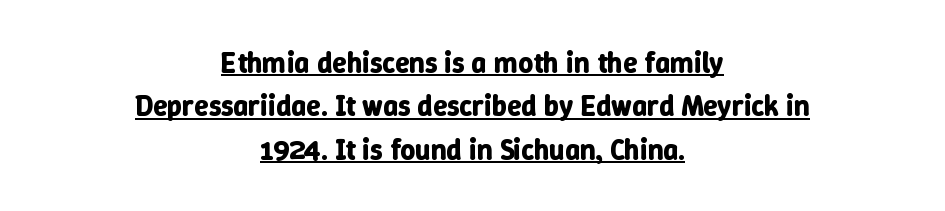
Q: Is the text bold? A: Yes.
Q: Is the text italic (slanted)? A: No, it is upright.
Q: Is the text underlined? A: Yes.
Q: How is the paragraph aligned? A: Centered.
Q: Is the spacing between letters normal or unusually wide? A: Normal.
Q: Is the spacing between lines tight, normal or loose? A: Normal.
Q: Width (condensed, normal, or wide)? A: Normal.
Q: Stroke contrast? A: Low.
Q: x-height? A: Medium.
Q: Monospaced? A: No.
